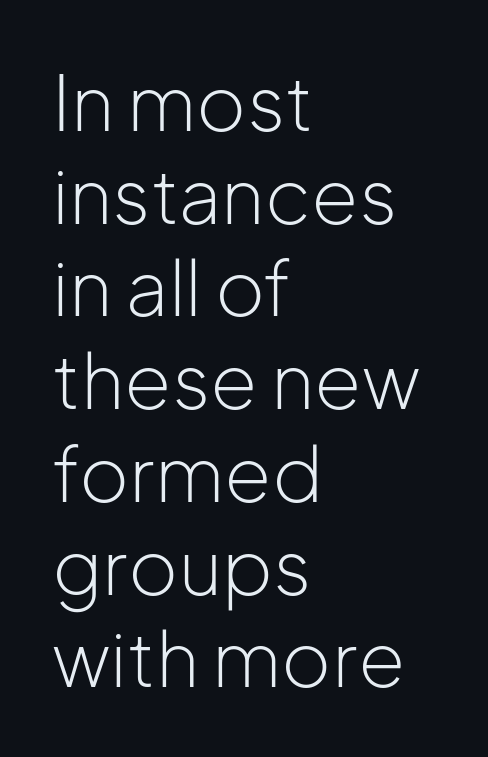
{"serif": "no", "italic": "no", "bold": "no", "weight": "light", "width": "normal", "stroke_contrast": "low", "x_height": "medium", "monospaced": "no", "underline": "no", "align": "left", "line_spacing_ratio": 1.22, "letter_spacing": "normal", "letter_spacing_em": 0.0, "glyph_px": 76}
